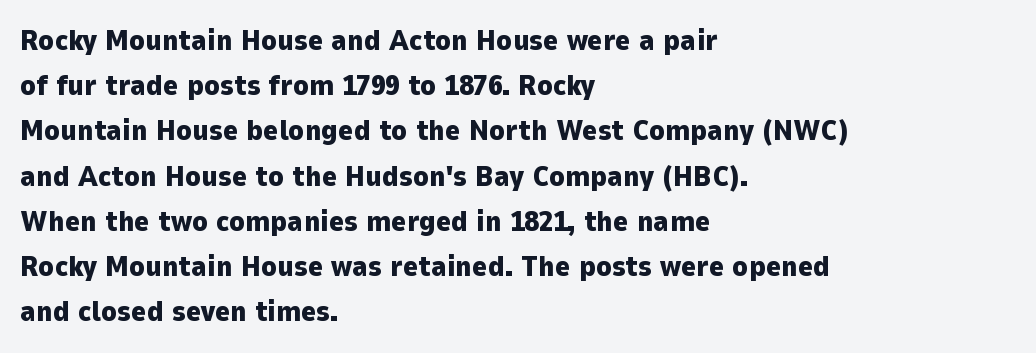
The image shows 29 px heavy sans-serif type, upright; set left-aligned, normal line spacing (1.56x), normal letter spacing, not underlined; low stroke contrast and a medium x-height.
